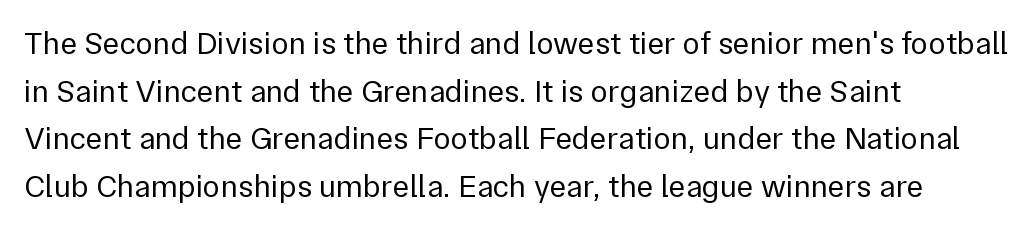
Q: Is the text bold? A: No.
Q: Is the text italic (slanted)? A: No, it is upright.
Q: Is the typeface a serif or a sans-serif typeface? A: Sans-serif.
Q: Is the text underlined? A: No.
Q: How is the paragraph aligned? A: Left-aligned.
Q: Is the spacing between letters normal or unusually wide? A: Normal.
Q: Is the spacing between lines tight, normal or loose? A: Normal.
Q: Width (condensed, normal, or wide)? A: Normal.
Q: Stroke contrast? A: Low.
Q: x-height? A: Medium.
Q: Monospaced? A: No.
